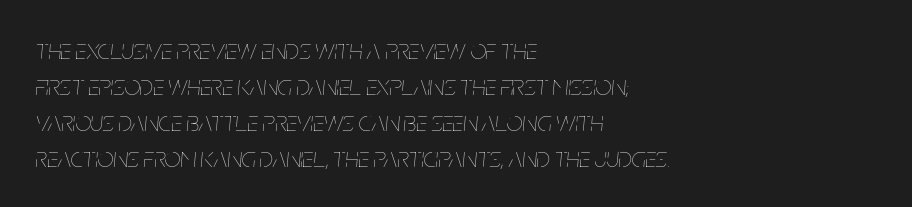
Q: Is the text bold? A: No.
Q: Is the text italic (slanted)? A: Yes, it leans right by about 5 degrees.
Q: Is the text underlined? A: No.
Q: How is the paragraph aligned? A: Left-aligned.
Q: Is the spacing between letters normal or unusually wide? A: Normal.
Q: Is the spacing between lines tight, normal or loose? A: Normal.
Q: Width (condensed, normal, or wide)? A: Condensed.
Q: Stroke contrast? A: Low.
Q: x-height? A: Large.
Q: Monospaced? A: No.
